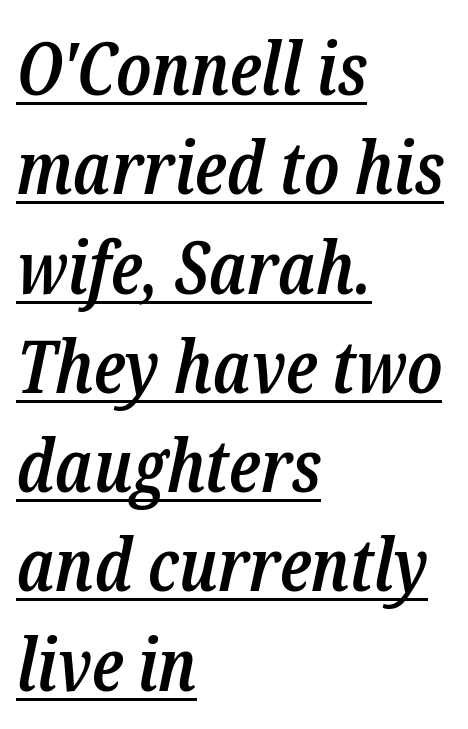
The image shows 73 px semibold, condensed serif type, italic (leaning right); set left-aligned, normal line spacing (1.36x), normal letter spacing, underlined; low stroke contrast and a medium x-height.
